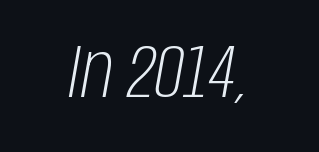
Q: Is the text bold? A: No.
Q: Is the text italic (slanted)? A: Yes, it leans right by about 10 degrees.
Q: Is the text underlined? A: No.
Q: How is the paragraph aligned? A: Centered.
Q: Is the spacing between letters normal or unusually wide? A: Normal.
Q: Width (condensed, normal, or wide)? A: Condensed.
Q: Stroke contrast? A: Low.
Q: x-height? A: Large.
Q: Monospaced? A: No.
